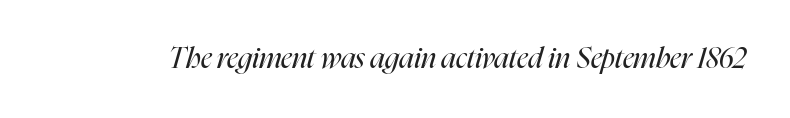
Q: Is the text bold? A: No.
Q: Is the text italic (slanted)? A: Yes, it leans right by about 16 degrees.
Q: Is the text underlined? A: No.
Q: Is the spacing between letters normal or unusually wide? A: Normal.
Q: Width (condensed, normal, or wide)? A: Condensed.
Q: Stroke contrast? A: High.
Q: x-height? A: Medium.
Q: Monospaced? A: No.
